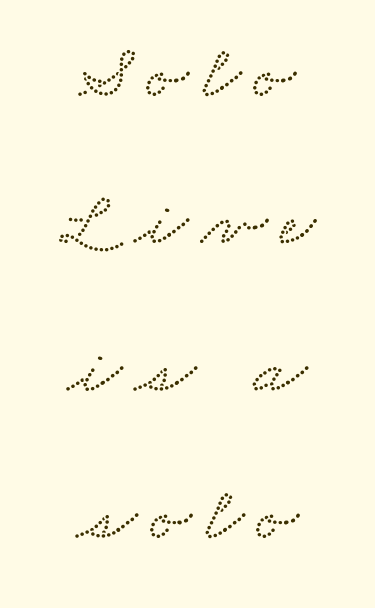
Honestly, there is no underline to notice here at all. Think of a printed novel: that variable character pitch is what you see here. What kind of face is this? One with serifs. Visually the block forms a symmetrical silhouette, jagged on both flanks.
